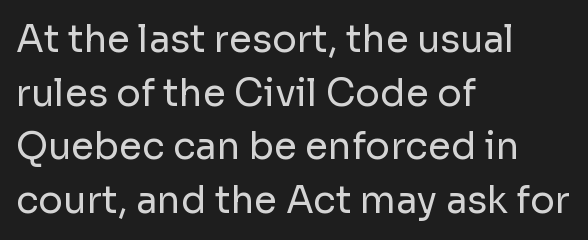
Where is the straight margin? On the left. Counters stay open thanks to moderate or lighter strokes. Normally led — the rows are evenly, conventionally spaced. You could call the tracking neutral — neither tight nor loose. Is this a fixed-width face? No — the glyphs have proportional, varying widths.
